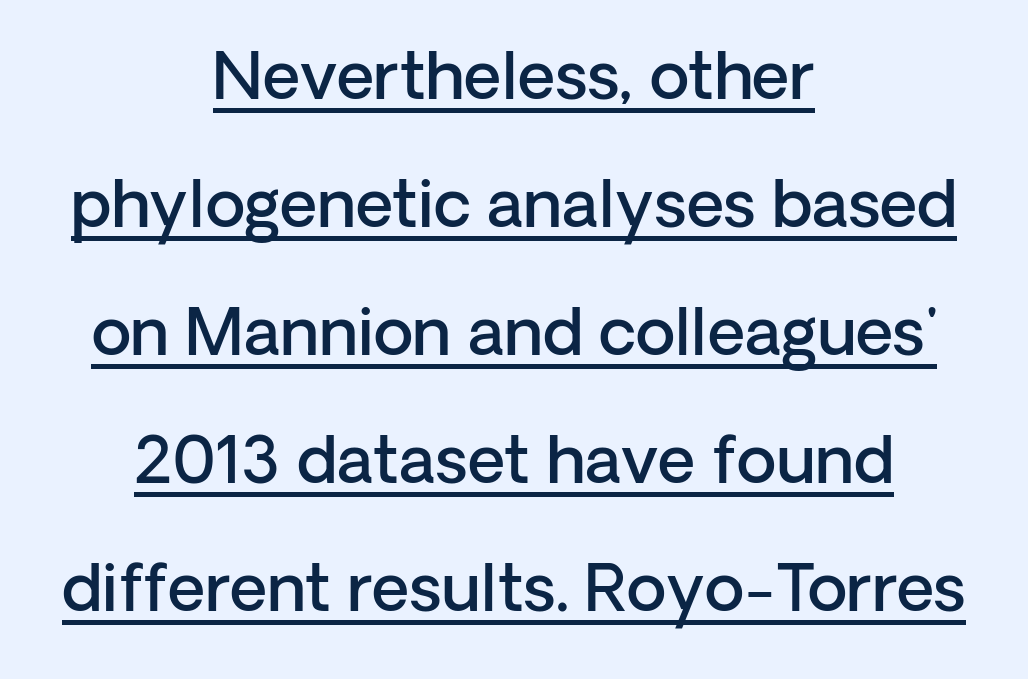
Q: Is the text bold? A: Semi-bold.
Q: Is the text italic (slanted)? A: No, it is upright.
Q: Is the typeface a serif or a sans-serif typeface? A: Sans-serif.
Q: Is the text underlined? A: Yes.
Q: How is the paragraph aligned? A: Centered.
Q: Is the spacing between letters normal or unusually wide? A: Normal.
Q: Is the spacing between lines tight, normal or loose? A: Loose.
Q: Width (condensed, normal, or wide)? A: Normal.
Q: Stroke contrast? A: Low.
Q: x-height? A: Medium.
Q: Monospaced? A: No.
